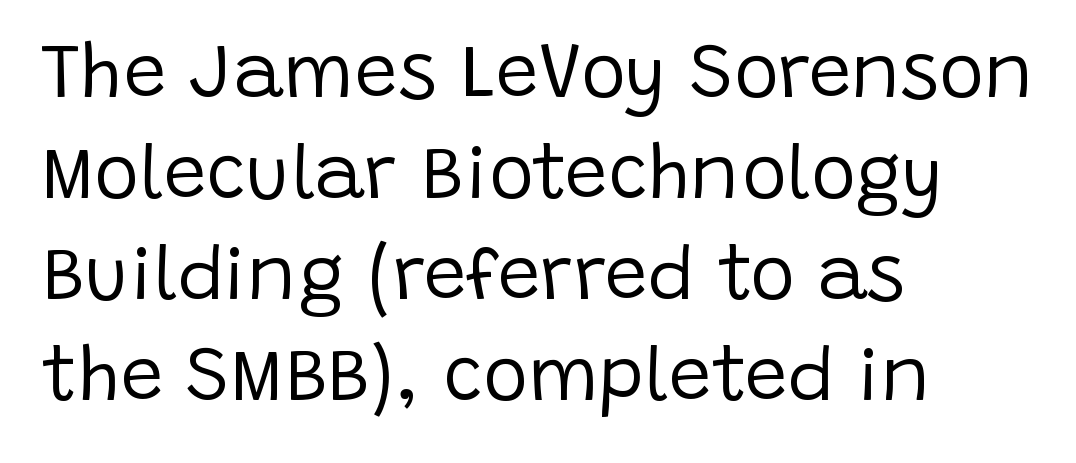
Q: Is the text bold? A: No.
Q: Is the text italic (slanted)? A: No, it is upright.
Q: Is the typeface a serif or a sans-serif typeface? A: Sans-serif.
Q: Is the text underlined? A: No.
Q: How is the paragraph aligned? A: Left-aligned.
Q: Is the spacing between letters normal or unusually wide? A: Normal.
Q: Is the spacing between lines tight, normal or loose? A: Normal.
Q: Width (condensed, normal, or wide)? A: Normal.
Q: Stroke contrast? A: Low.
Q: x-height? A: Large.
Q: Monospaced? A: No.
